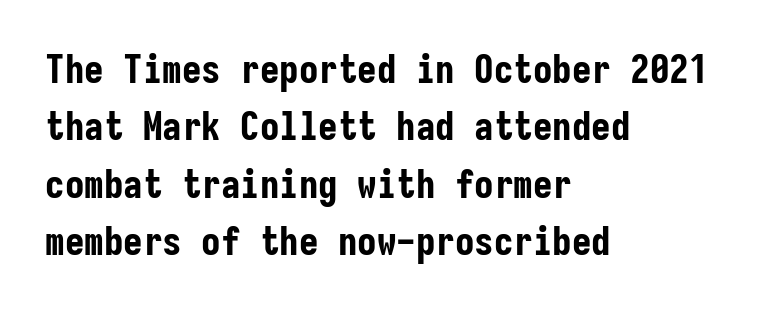
{"serif": "no", "italic": "no", "bold": "yes", "weight": "bold", "width": "condensed", "stroke_contrast": "low", "x_height": "medium", "monospaced": "yes", "underline": "no", "align": "left", "line_spacing": "normal", "line_spacing_ratio": 1.47, "letter_spacing": "normal", "letter_spacing_em": 0.0, "glyph_px": 39}
